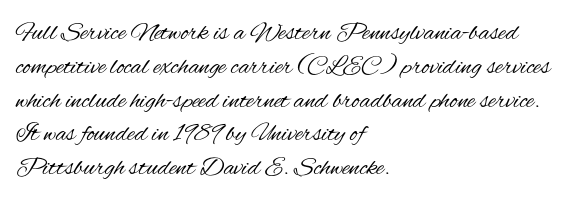
Q: Is the text bold? A: No.
Q: Is the text italic (slanted)? A: Yes.
Q: Is the text underlined? A: No.
Q: How is the paragraph aligned? A: Left-aligned.
Q: Is the spacing between letters normal or unusually wide? A: Normal.
Q: Is the spacing between lines tight, normal or loose? A: Normal.
